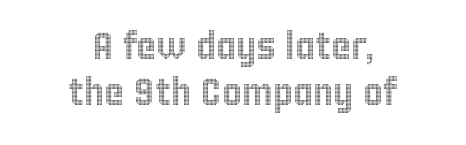
The image shows 38 px condensed type, upright; set centered, line spacing 1.21x, normal letter spacing, not underlined; a large x-height.
